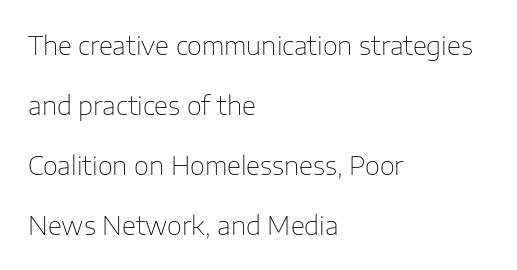
{"italic": "no", "bold": "no", "underline": "no", "align": "left", "line_spacing": "loose", "line_spacing_ratio": 2.31, "letter_spacing": "normal", "letter_spacing_em": 0.0, "glyph_px": 26}
